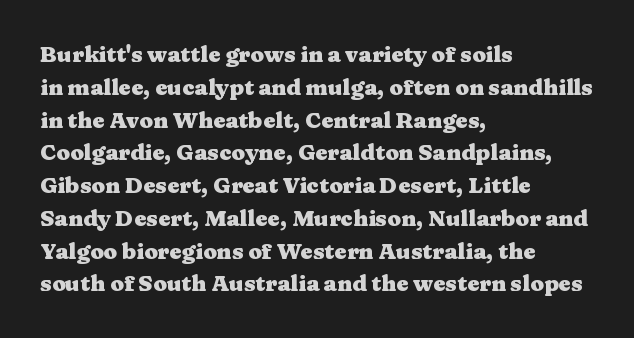
{"italic": "no", "bold": "yes", "underline": "no", "align": "left", "line_spacing": "normal", "line_spacing_ratio": 1.49, "letter_spacing": "normal", "letter_spacing_em": 0.0, "glyph_px": 22}
